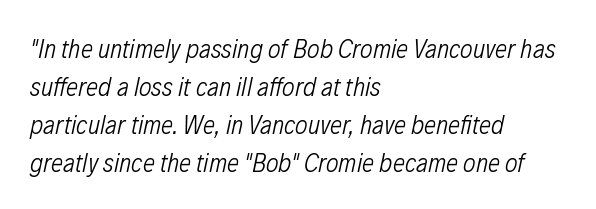
The image shows 27 px text type, italic (leaning right); set left-aligned, normal line spacing (1.41x), normal letter spacing, not underlined.
